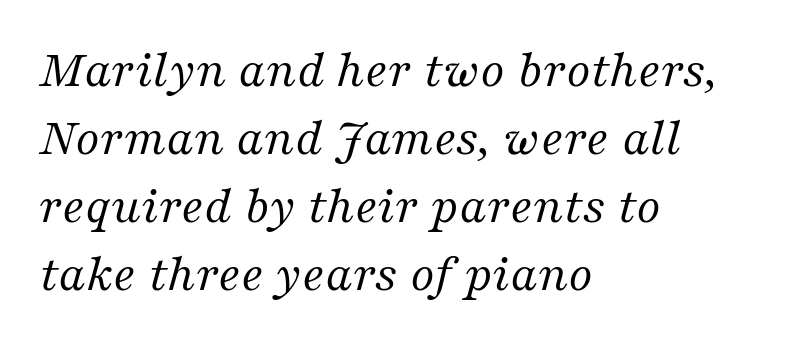
The image shows 53 px regular-weight serif type, italic (leaning right); set left-aligned, normal line spacing (1.28x), normal letter spacing, not underlined; medium stroke contrast and a medium x-height.
